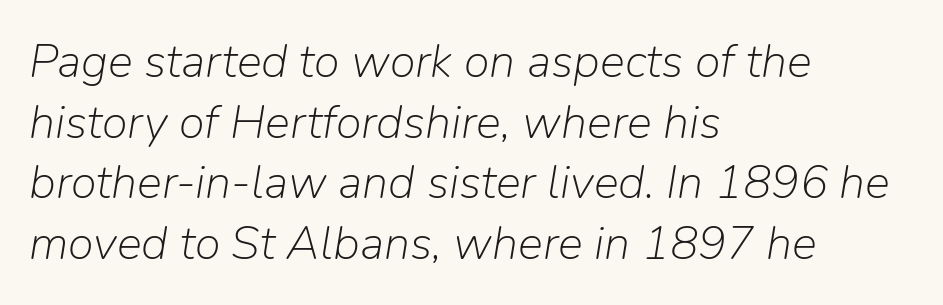
Students, note that the glyphs here touch the page at normal intervals. Line beginnings align vertically; line endings do not. Descenders are the only things crossing below the line. The block of text has a typical density, with ordinary space between rows.
